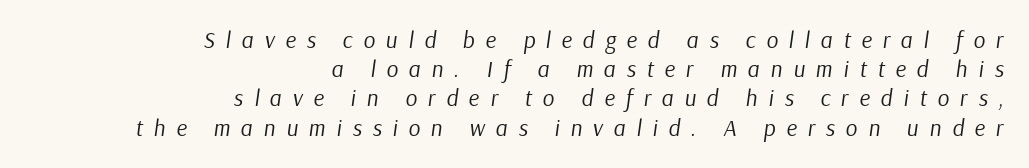
{"italic": "yes", "lean": "right", "slant_degrees": 9, "bold": "no", "underline": "no", "align": "right", "line_spacing": "normal", "line_spacing_ratio": 1.27, "letter_spacing": "wide", "letter_spacing_em": 0.47, "glyph_px": 23}
